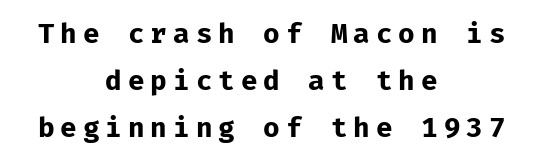
The image shows 27 px bold type, upright; set centered, line spacing 1.74x, unusually wide letter spacing (+0.22 em), not underlined.
